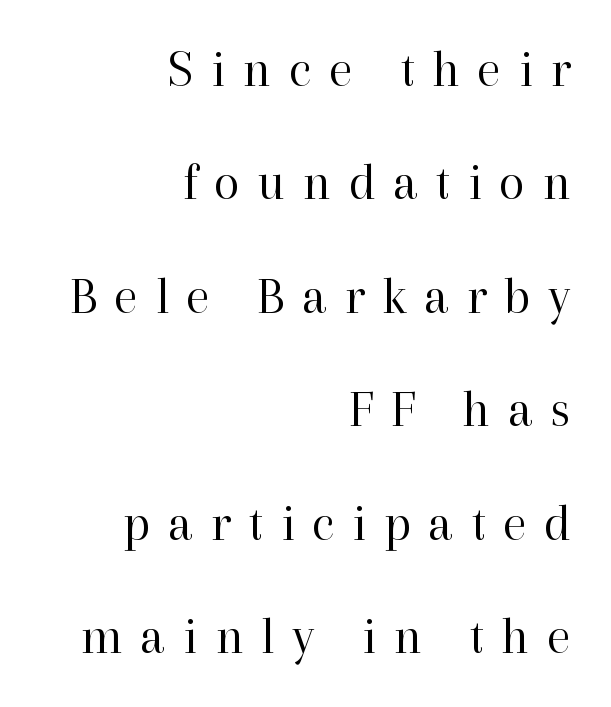
This rendering features lettering with no underline. Old-style or modern, the face here clearly has serifs. The rendering inserts visible extra space after every character. Line spacing here is loose. The letters advance in unequal steps, a hallmark of proportional type.
